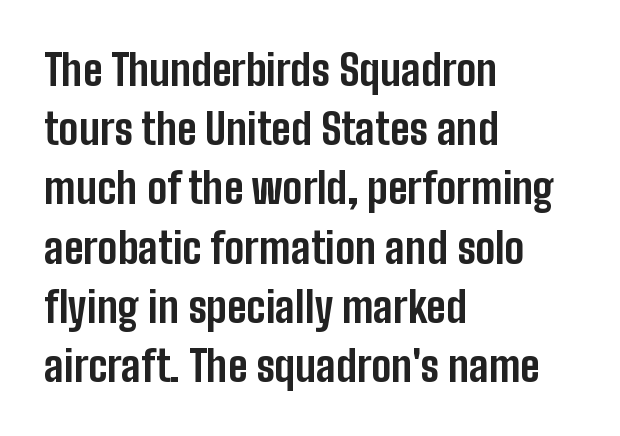
In terms of posture, this sample is upright. Words appear dense and cohesive because spacing is normal. Descender tails drop into unmarked territory. Students, observe: this is what conventionally led text looks like.
